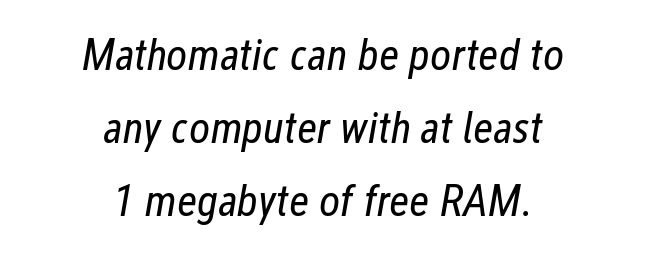
The image shows 45 px regular-weight, condensed type, italic (leaning right); set centered, normal line spacing (1.62x), normal letter spacing, not underlined; low stroke contrast and a medium x-height.
